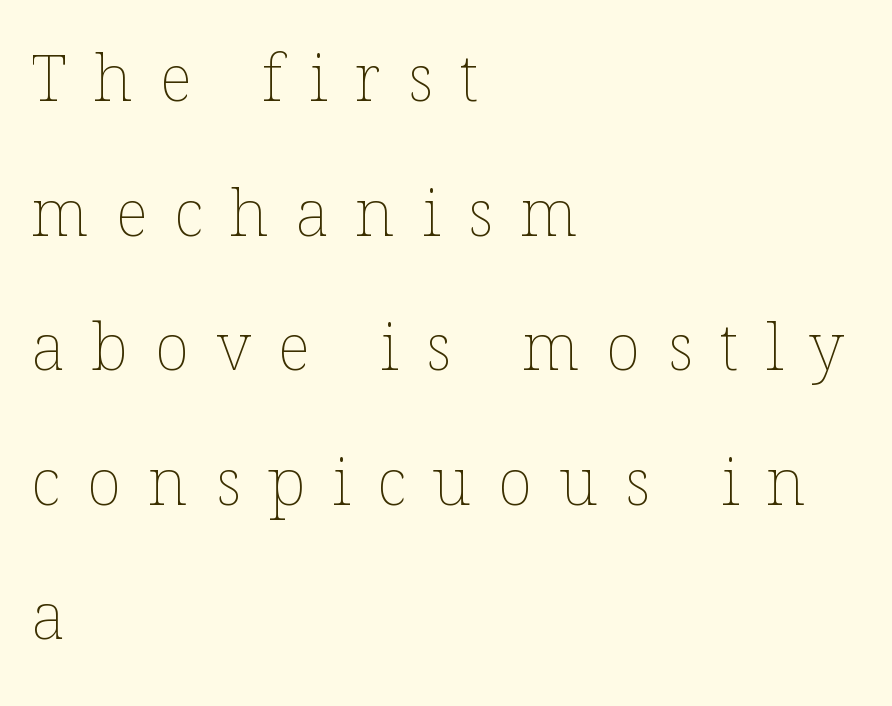
Between one letter and the next there's a generous, obvious gap. A classic flush-left, rag-right setting is used for this passage. Every character sits straight up, as roman type does. Honestly, there is no underline to notice here at all. Airy leading.
